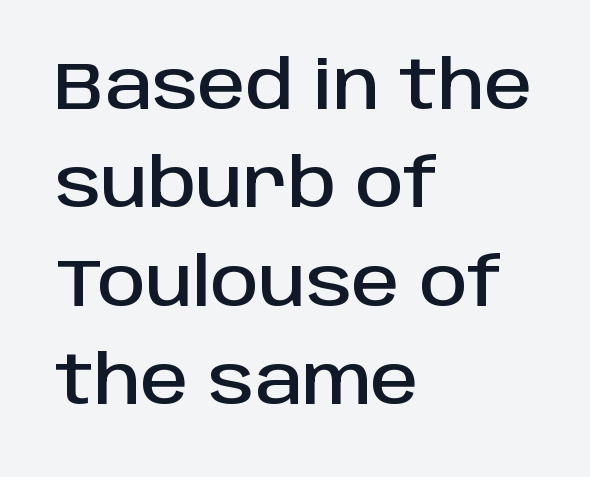
{"serif": "no", "italic": "no", "width": "normal", "stroke_contrast": "low", "x_height": "large", "monospaced": "no", "underline": "no", "align": "left", "line_spacing": "normal", "line_spacing_ratio": 1.47, "letter_spacing": "normal", "letter_spacing_em": 0.0, "glyph_px": 67}
